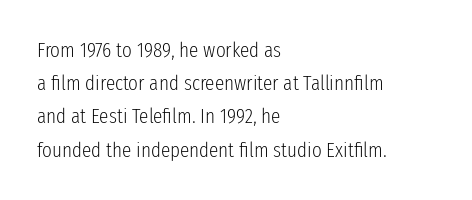
Q: Is the text bold? A: No.
Q: Is the text italic (slanted)? A: No, it is upright.
Q: Is the text underlined? A: No.
Q: How is the paragraph aligned? A: Left-aligned.
Q: Is the spacing between letters normal or unusually wide? A: Normal.
Q: Is the spacing between lines tight, normal or loose? A: Normal.
